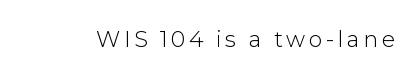
Q: Is the text bold? A: No.
Q: Is the text italic (slanted)? A: No, it is upright.
Q: Is the text underlined? A: No.
